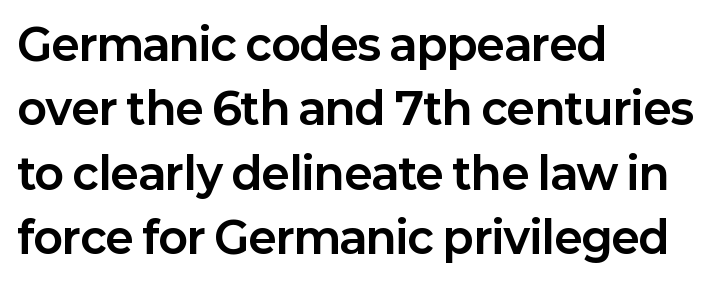
{"serif": "no", "italic": "no", "bold": "yes", "weight": "bold", "width": "normal", "stroke_contrast": "low", "x_height": "medium", "monospaced": "no", "underline": "no", "align": "left", "line_spacing": "normal", "line_spacing_ratio": 1.5, "letter_spacing": "normal", "letter_spacing_em": 0.0, "glyph_px": 43}
